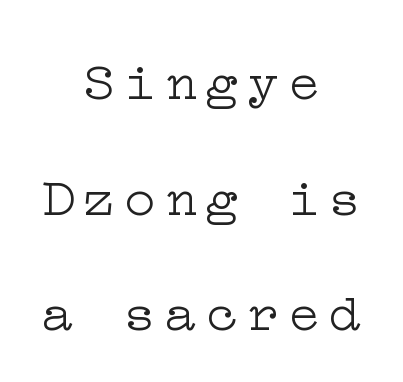
The leading is generous, giving the passage an open texture. Which margin do the lines hug? Neither — every line sits in the middle. Observe the serifs anchoring each vertical stroke in this sample. Heft: none added — not bold. The zone under the glyphs is completely vacant. The letters stand upright; this is a roman face.
